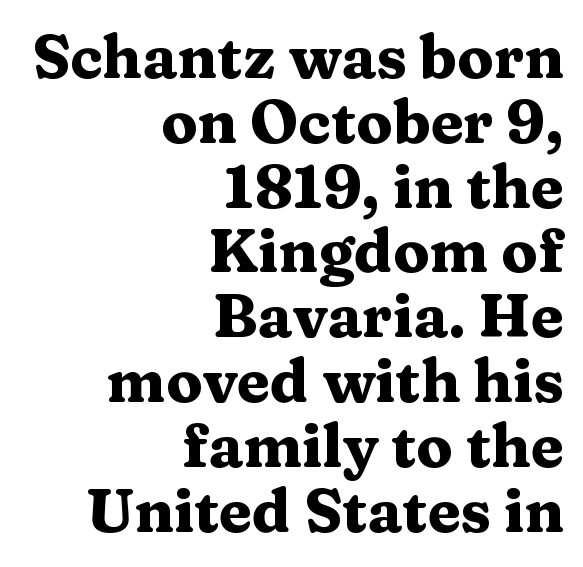
Q: Is the text bold? A: Yes.
Q: Is the text italic (slanted)? A: No, it is upright.
Q: Is the typeface a serif or a sans-serif typeface? A: Serif.
Q: Is the text underlined? A: No.
Q: How is the paragraph aligned? A: Right-aligned.
Q: Is the spacing between letters normal or unusually wide? A: Normal.
Q: Is the spacing between lines tight, normal or loose? A: Tight.
Q: Width (condensed, normal, or wide)? A: Wide.
Q: Stroke contrast? A: Medium.
Q: x-height? A: Medium.
Q: Monospaced? A: No.
